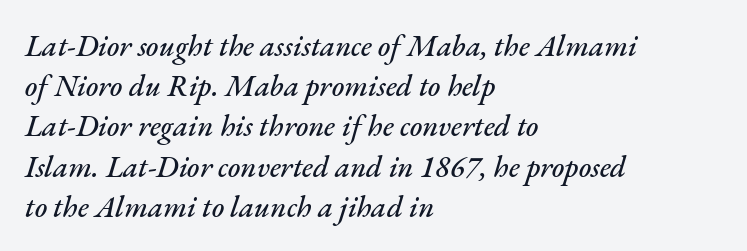
Just letters on the line, the space beneath them empty. The vertical gap from one line to the next is medium. Do the characters align in a grid? No, the font is proportional. Notice how the stems are inclined rather than vertical — that's the hallmark of italics. Nothing unusual about the tracking: characters are spaced as the font intends. Line starts are locked; line ends wander.
